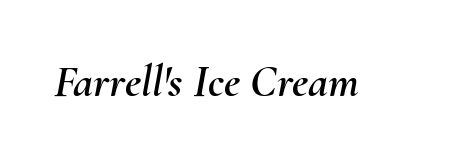
Q: Is the text italic (slanted)? A: Yes, it leans right by about 10 degrees.
Q: Is the text underlined? A: No.
Q: Is the spacing between letters normal or unusually wide? A: Normal.
Q: Width (condensed, normal, or wide)? A: Normal.
Q: Stroke contrast? A: Medium.
Q: x-height? A: Small.
Q: Monospaced? A: No.
